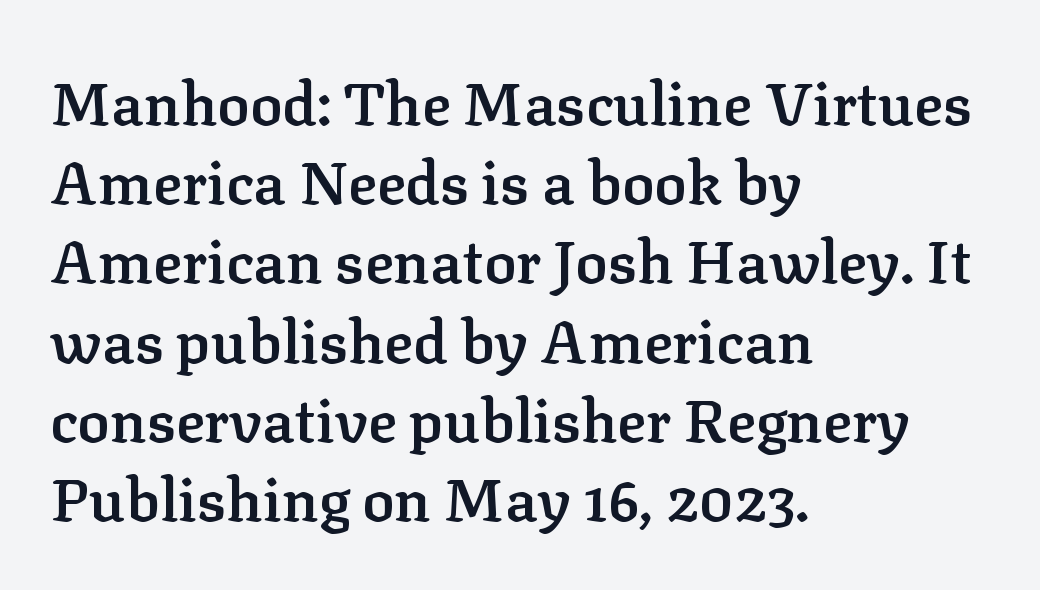
The image shows 60 px semibold serif type, upright; set left-aligned, normal line spacing (1.32x), normal letter spacing, not underlined; low stroke contrast and a medium x-height.
